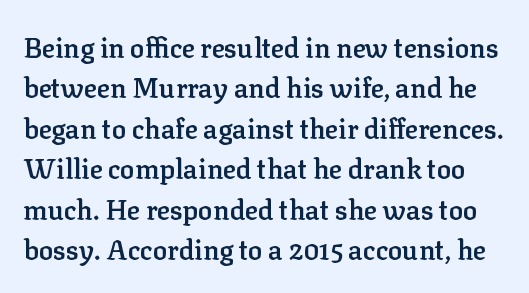
The typography opts for an upright posture over an oblique one. Spacing between characters is what you'd get straight out of the box. On the weight axis this lands at semibold, roughly 600. The strip under each line holds only bare page.
